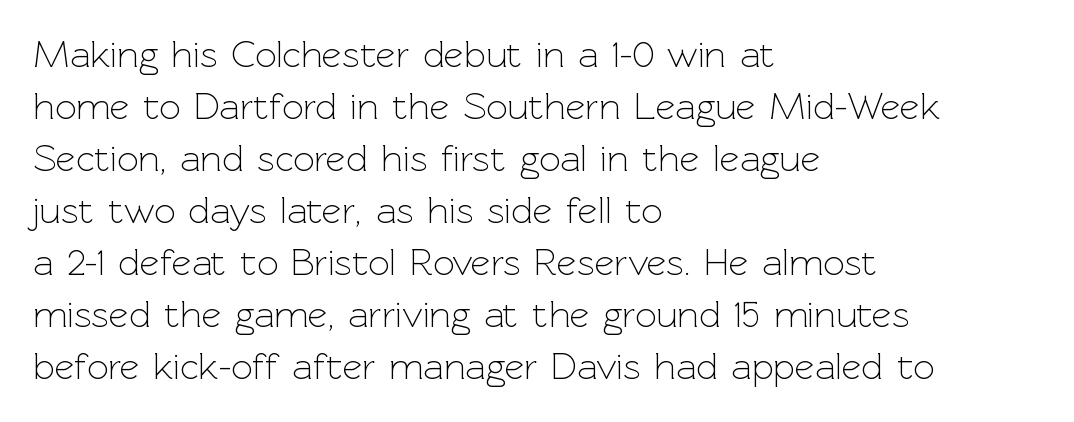
{"serif": "no", "italic": "no", "bold": "no", "weight": "light", "width": "normal", "x_height": "medium", "monospaced": "no", "underline": "no", "align": "left", "line_spacing": "normal", "line_spacing_ratio": 1.37, "letter_spacing": "normal", "letter_spacing_em": 0.0, "glyph_px": 38}
